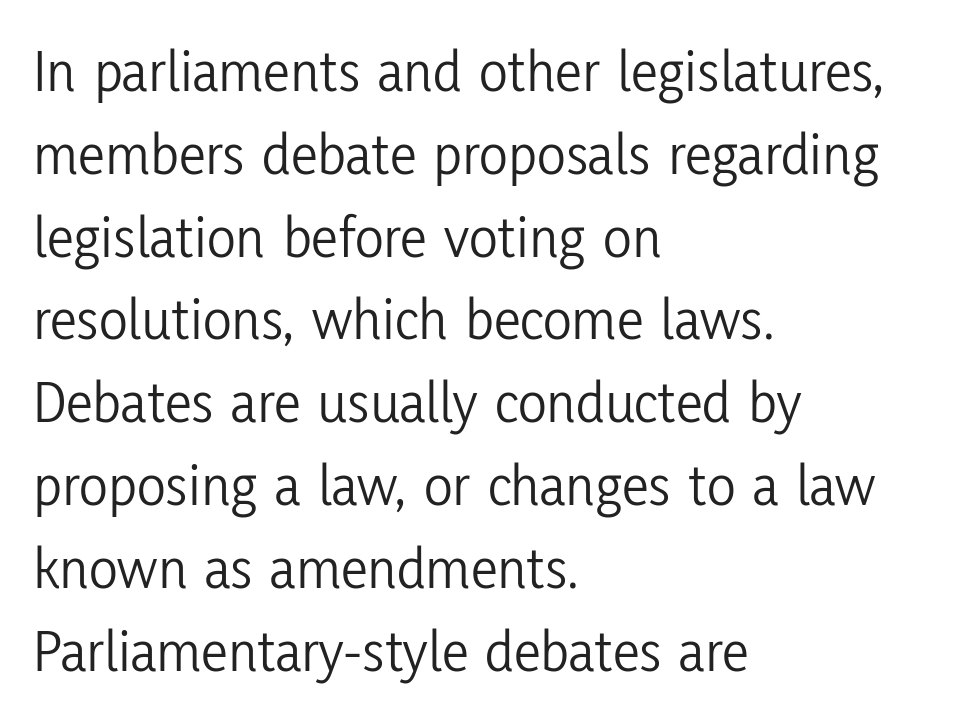
Character widths vary here, with narrow letters taking less room than wide ones. No word sits above an underline. Is this a heavy cut? Hardly; it is regular or lighter. This sample uses plain, unmodified letter spacing. The lines sit at an ordinary, default distance from one another. Does the copy run flush right? No — it runs flush left.
